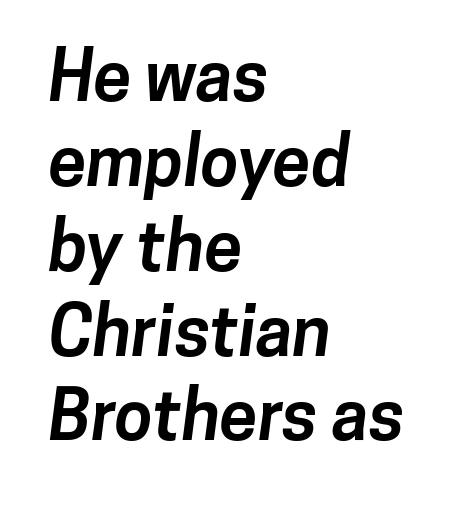
Q: Is the text bold? A: Yes.
Q: Is the typeface a serif or a sans-serif typeface? A: Sans-serif.
Q: Is the text underlined? A: No.
Q: How is the paragraph aligned? A: Left-aligned.
Q: Is the spacing between letters normal or unusually wide? A: Normal.
Q: Width (condensed, normal, or wide)? A: Normal.
Q: Stroke contrast? A: Low.
Q: x-height? A: Medium.
Q: Monospaced? A: No.
